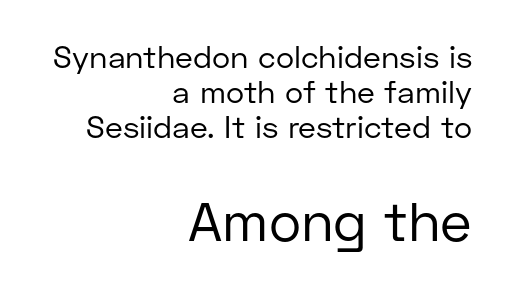
{"serif": "no", "italic": "no", "bold": "no", "weight": "regular", "width": "normal", "stroke_contrast": "low", "x_height": "medium", "monospaced": "no", "underline": "no", "align": "right", "line_spacing": "tight", "line_spacing_ratio": 1.13, "letter_spacing": "normal", "letter_spacing_em": 0.0, "larger_block": "second", "size_ratio": 1.77, "glyph_px": 55}
